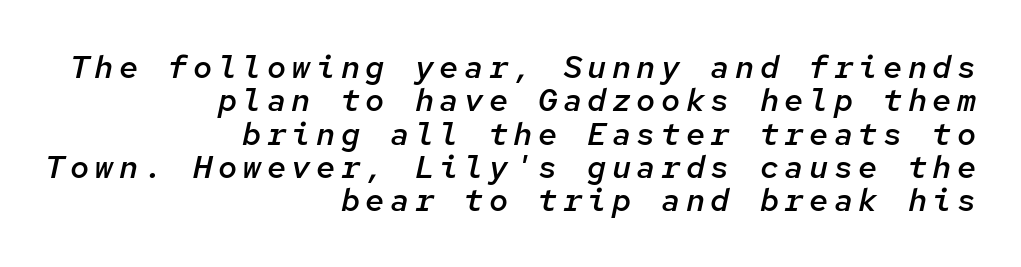
The image shows 32 px semibold type, italic (leaning right), monospaced; set right-aligned, tight line spacing (1.04x), not underlined; low stroke contrast and a medium x-height.
